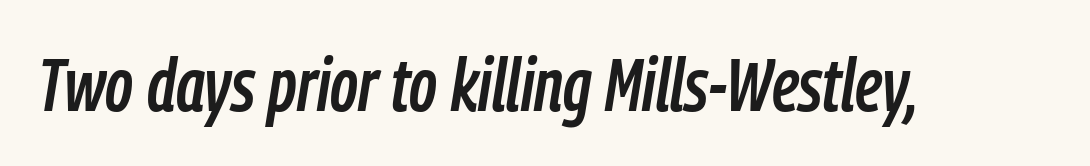
The image shows 75 px condensed type, italic (leaning right); set normal letter spacing, not underlined; low stroke contrast and a medium x-height.
